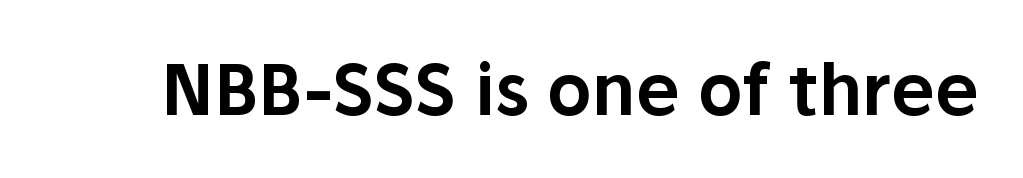
The image shows 70 px sans-serif type, upright; set normal letter spacing, not underlined; low stroke contrast and a medium x-height.
